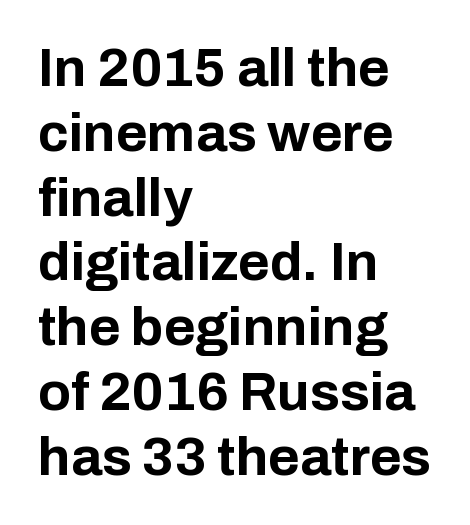
{"serif": "no", "italic": "no", "bold": "yes", "weight": "bold", "width": "normal", "stroke_contrast": "low", "x_height": "medium", "monospaced": "no", "underline": "no", "align": "left", "line_spacing_ratio": 1.2, "letter_spacing": "normal", "letter_spacing_em": 0.0, "glyph_px": 54}
